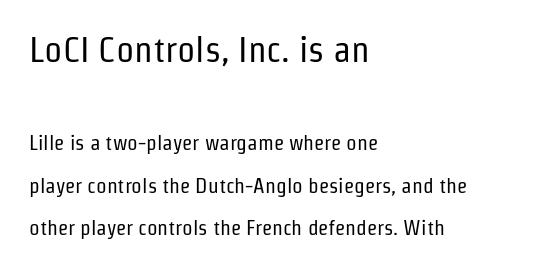
These lines stand farther apart than default settings would place them. Reading top to bottom, the characters get smaller at the block break. The weight tops out at a normal text grade. Style check: upright.
